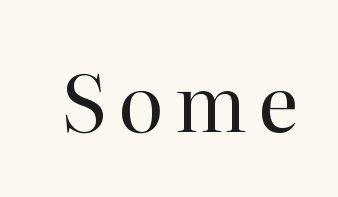
Q: Is the text bold? A: No.
Q: Is the text italic (slanted)? A: No, it is upright.
Q: Is the typeface a serif or a sans-serif typeface? A: Serif.
Q: Is the text underlined? A: No.
Q: Width (condensed, normal, or wide)? A: Normal.
Q: Stroke contrast? A: High.
Q: x-height? A: Medium.
Q: Monospaced? A: No.
